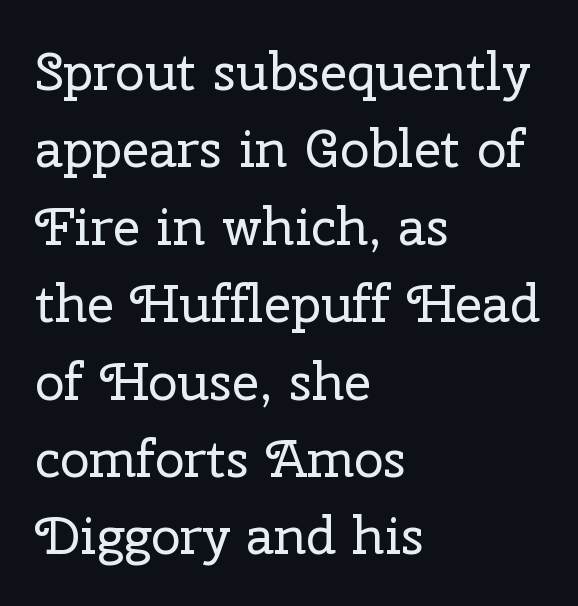
The image shows 53 px regular-weight serif type, upright; set left-aligned, normal line spacing (1.46x), normal letter spacing, not underlined; low stroke contrast and a medium x-height.
